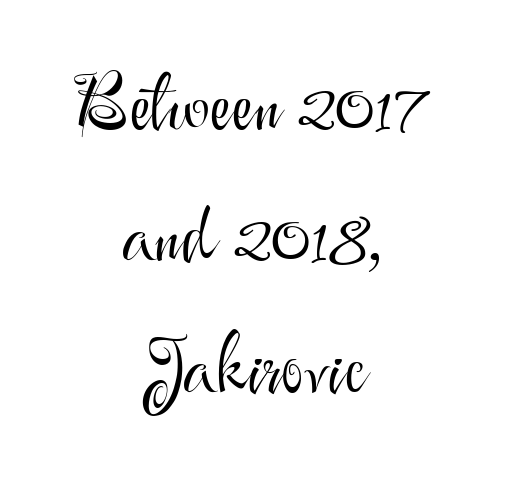
{"serif": "no", "bold": "no", "weight": "light", "width": "normal", "stroke_contrast": "medium", "x_height": "small", "monospaced": "no", "underline": "no", "align": "center", "line_spacing_ratio": 1.73, "letter_spacing": "normal", "letter_spacing_em": 0.0, "glyph_px": 76}
